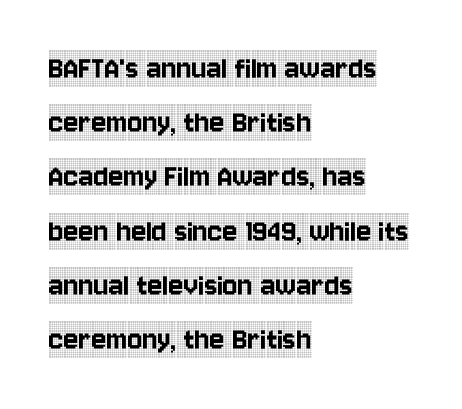
Typographically, this falls in the serif category. In terms of posture, this sample is upright. Bare-footed words on every line. There is no visible air inserted between adjacent glyphs.
